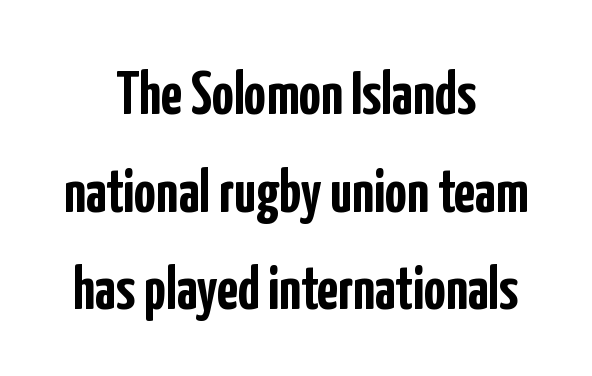
Q: Is the text bold? A: Yes.
Q: Is the text italic (slanted)? A: No, it is upright.
Q: Is the typeface a serif or a sans-serif typeface? A: Sans-serif.
Q: Is the text underlined? A: No.
Q: How is the paragraph aligned? A: Centered.
Q: Is the spacing between letters normal or unusually wide? A: Normal.
Q: Is the spacing between lines tight, normal or loose? A: Normal.
Q: Width (condensed, normal, or wide)? A: Condensed.
Q: Stroke contrast? A: Low.
Q: x-height? A: Medium.
Q: Monospaced? A: No.
